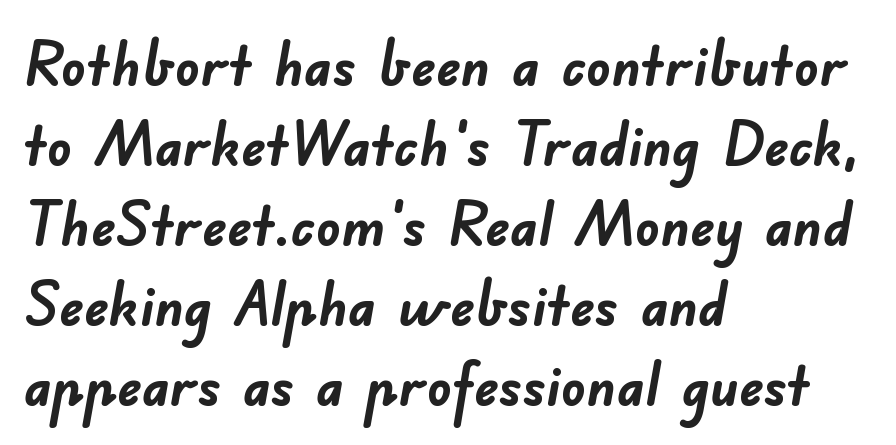
{"serif": "no", "bold": "yes", "weight": "semibold", "width": "normal", "stroke_contrast": "low", "x_height": "small", "monospaced": "no", "underline": "no", "align": "left", "line_spacing": "normal", "line_spacing_ratio": 1.31, "letter_spacing": "normal", "letter_spacing_em": 0.0, "glyph_px": 61}
